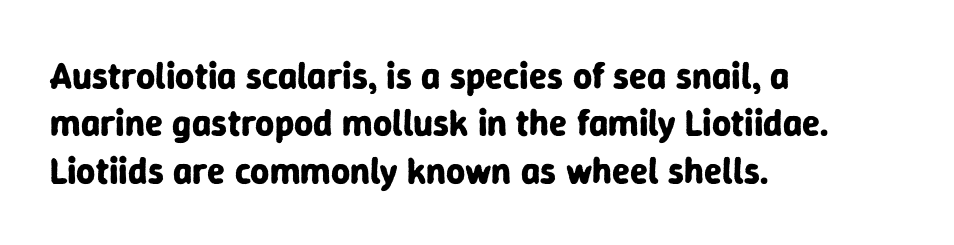
{"serif": "no", "italic": "no", "bold": "yes", "weight": "bold", "width": "normal", "stroke_contrast": "low", "x_height": "medium", "monospaced": "no", "underline": "no", "align": "left", "line_spacing": "normal", "line_spacing_ratio": 1.28, "letter_spacing": "normal", "letter_spacing_em": 0.0, "glyph_px": 37}
